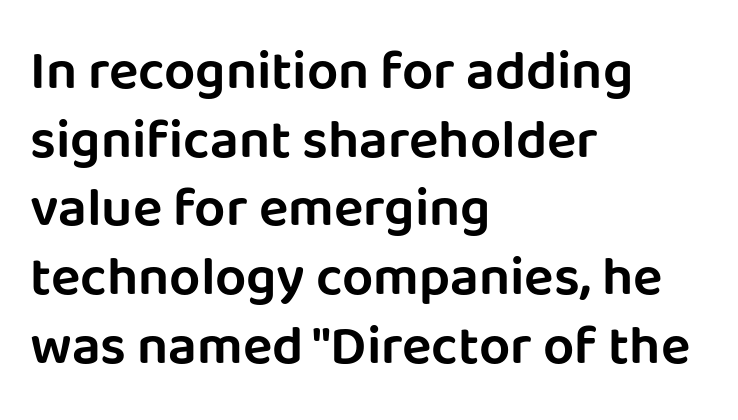
Q: Is the text italic (slanted)? A: No, it is upright.
Q: Is the typeface a serif or a sans-serif typeface? A: Sans-serif.
Q: Is the text underlined? A: No.
Q: How is the paragraph aligned? A: Left-aligned.
Q: Is the spacing between letters normal or unusually wide? A: Normal.
Q: Is the spacing between lines tight, normal or loose? A: Normal.
Q: Width (condensed, normal, or wide)? A: Normal.
Q: Stroke contrast? A: Low.
Q: x-height? A: Large.
Q: Monospaced? A: No.
